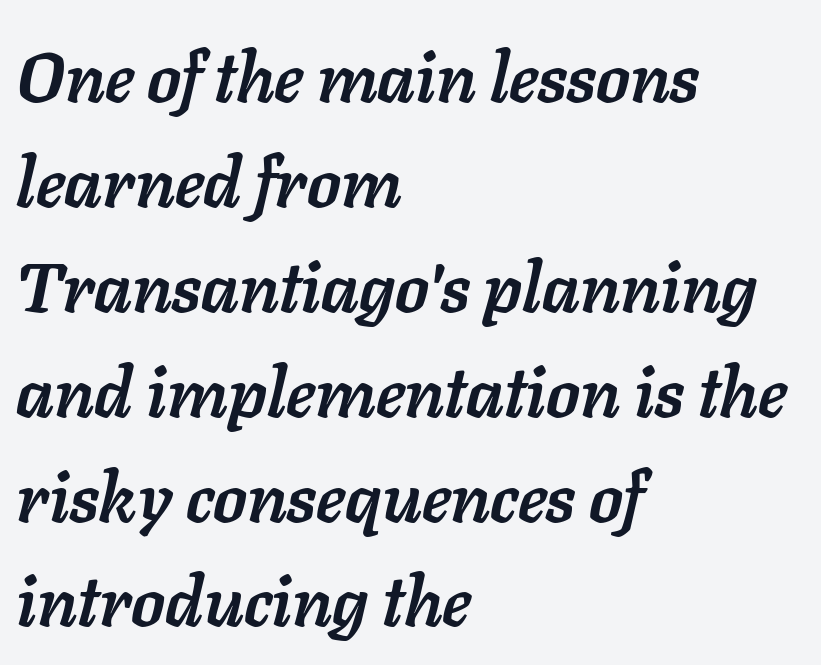
Does the leading feel generous? No, just average. The glyphs have the mass of a bold cut. Caption: multi-line text, flush left, ragged right. You could not count columns in this text — the font is proportionally spaced.
